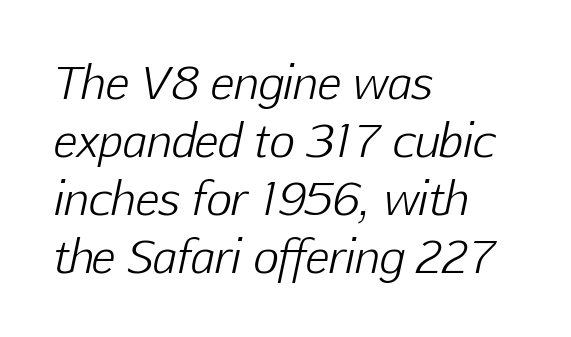
The image shows 44 px light type, italic (leaning right); set left-aligned, normal line spacing (1.32x), normal letter spacing, not underlined; low stroke contrast and a medium x-height.
